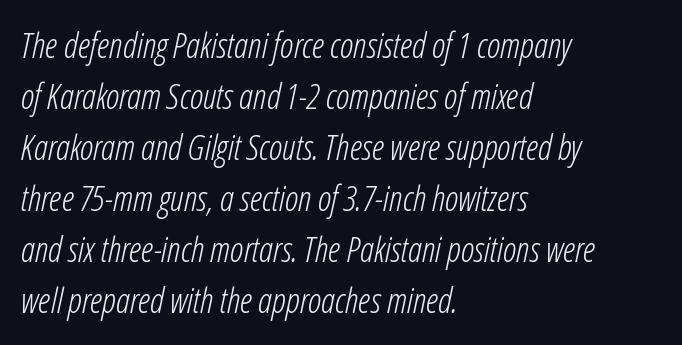
{"italic": "yes", "lean": "right", "slant_degrees": 12, "bold": "no", "weight": "light", "width": "condensed", "stroke_contrast": "low", "x_height": "medium", "monospaced": "no", "underline": "no", "align": "left", "line_spacing": "normal", "line_spacing_ratio": 1.46, "letter_spacing": "normal", "letter_spacing_em": 0.0, "glyph_px": 35}
